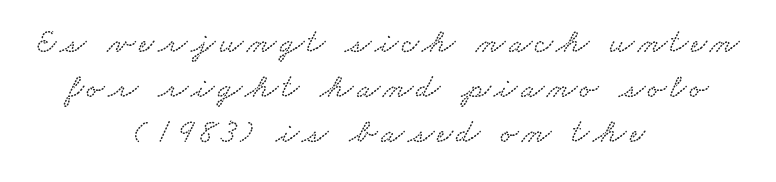
Glance below the letters and you will spot only blank space. The block of text has a typical density, with ordinary space between rows. A typesetter would call this proportional, since set widths differ per character. Neither beginnings nor endings align; midpoints do.
